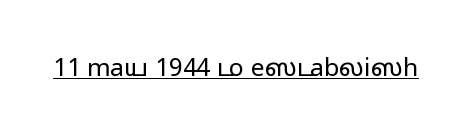
Q: Is the text bold? A: No.
Q: Is the text italic (slanted)? A: No, it is upright.
Q: Is the text underlined? A: Yes.
Q: Is the spacing between letters normal or unusually wide? A: Normal.
